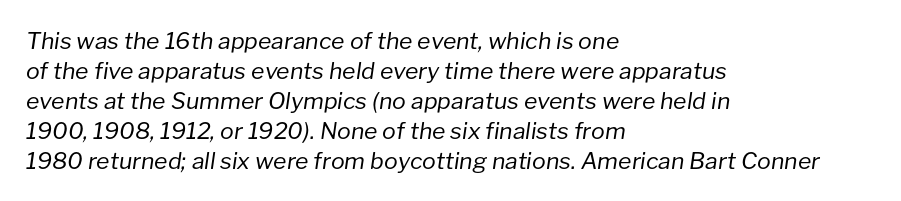
{"italic": "yes", "lean": "right", "slant_degrees": 8, "bold": "no", "underline": "no", "align": "left", "line_spacing": "normal", "line_spacing_ratio": 1.3, "letter_spacing": "normal", "letter_spacing_em": 0.0, "glyph_px": 23}
